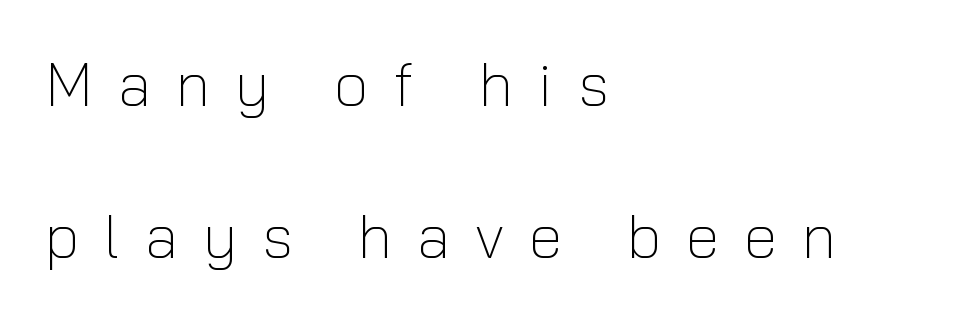
{"serif": "no", "italic": "no", "bold": "no", "weight": "light", "width": "normal", "stroke_contrast": "low", "x_height": "medium", "monospaced": "no", "underline": "no", "align": "left", "line_spacing": "loose", "line_spacing_ratio": 2.49, "letter_spacing": "wide", "letter_spacing_em": 0.41, "glyph_px": 61}
